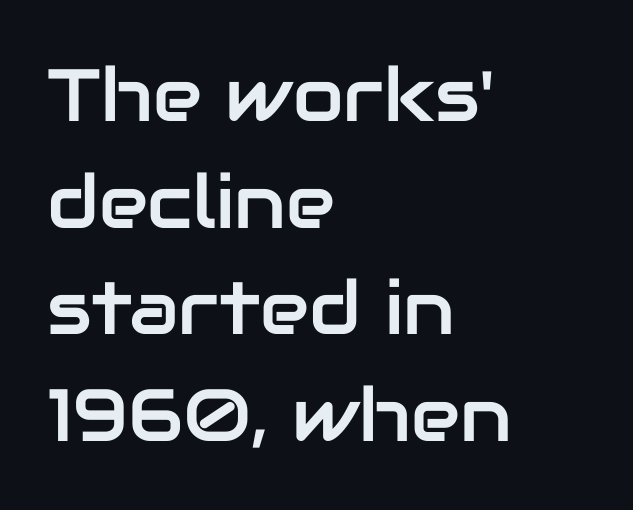
The line texture is even and compact thanks to regular tracking. Upright lettering throughout. The designer left line spacing at the default. Typeset ragged right — the left edge is the straight one. The typeface chosen for these lines omits serifs. Beneath every word, the page is bare.
